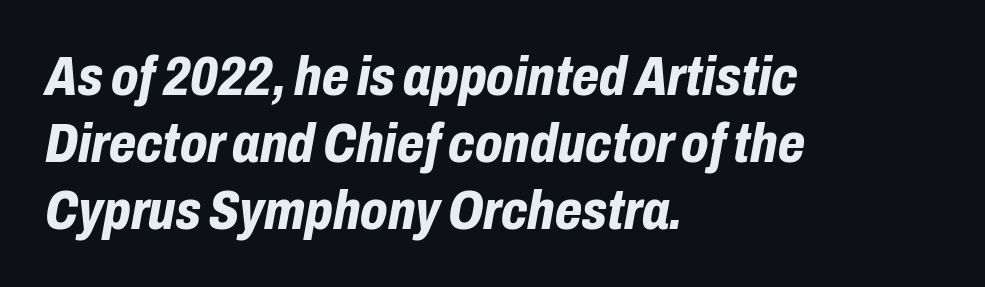
Proportional: the letters do not fall into vertical columns. Chunky letters — that's bold for sure. Horizontally, the lines are justified to the leading edge only. Posture: slanted. Nothing unusual about the tracking: characters are spaced as the font intends. No word sits above an underline.
